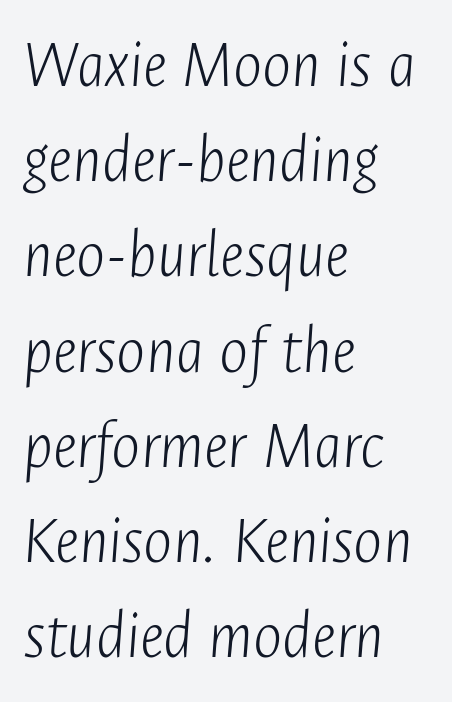
The image shows 69 px light, condensed type, italic (leaning right); set left-aligned, normal line spacing (1.38x), normal letter spacing, not underlined; low stroke contrast and a medium x-height.
